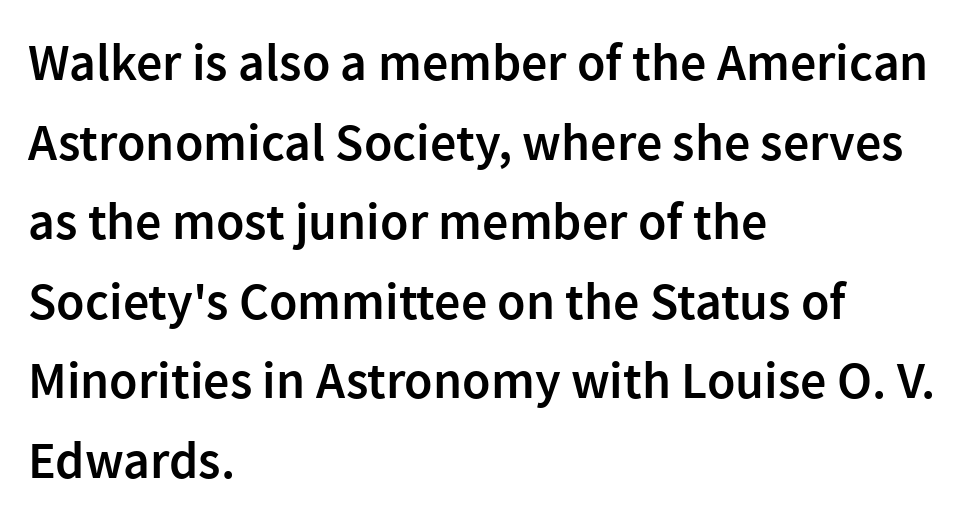
The image shows 52 px semibold sans-serif type, upright; set left-aligned, normal line spacing (1.53x), normal letter spacing, not underlined; a medium x-height.
